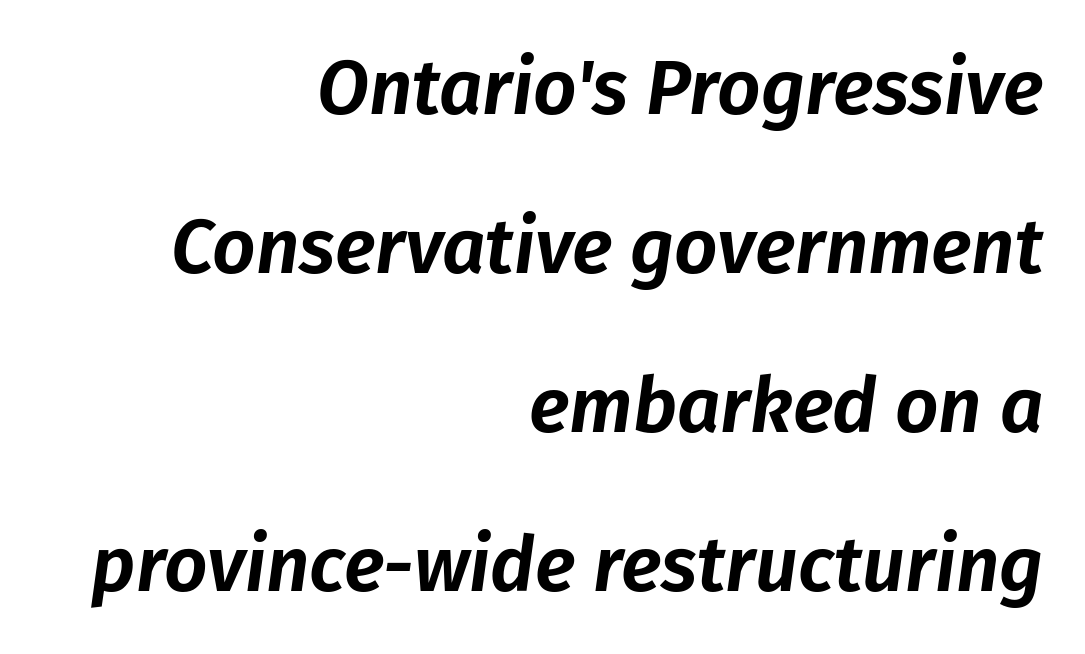
Q: Is the text italic (slanted)? A: Yes, it leans right by about 8 degrees.
Q: Is the text underlined? A: No.
Q: How is the paragraph aligned? A: Right-aligned.
Q: Is the spacing between letters normal or unusually wide? A: Normal.
Q: Is the spacing between lines tight, normal or loose? A: Loose.
Q: Width (condensed, normal, or wide)? A: Normal.
Q: Stroke contrast? A: Low.
Q: x-height? A: Medium.
Q: Monospaced? A: No.
